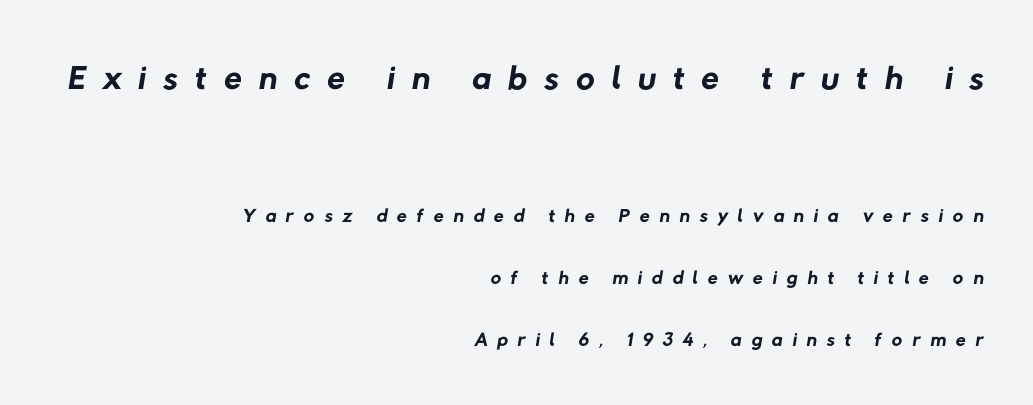
Q: Is the text bold? A: No.
Q: Is the typeface a serif or a sans-serif typeface? A: Sans-serif.
Q: Is the text underlined? A: No.
Q: How is the paragraph aligned? A: Right-aligned.
Q: Is the spacing between letters normal or unusually wide? A: Unusually wide.
Q: Is the spacing between lines tight, normal or loose? A: Loose.
Q: Which block of text is set in a larger size, the first (top) or the second (bottom)? A: The first (top) one.
Q: Width (condensed, normal, or wide)? A: Normal.
Q: Stroke contrast? A: Low.
Q: x-height? A: Medium.
Q: Monospaced? A: No.
